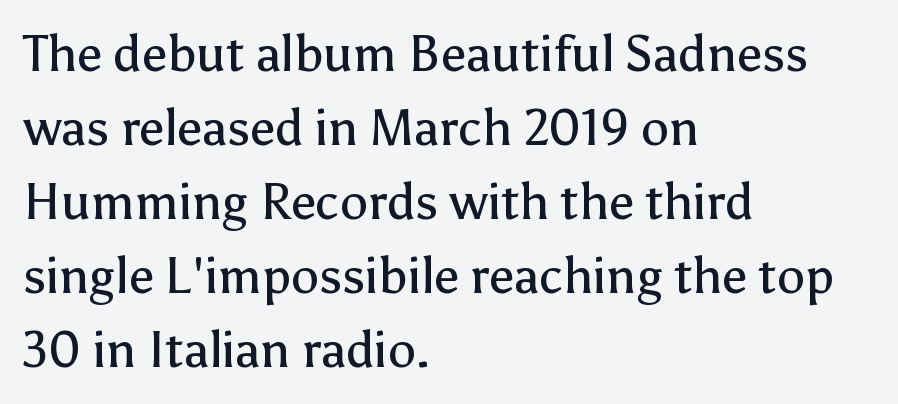
Designer's note — italics off, roman on. The characters are drawn with everyday or finer stroke widths. Successive baselines arrive at the customary interval. The text was rendered using a sans face with plain stroke endings. Each letter keeps its own natural width here, so spacing adapts to shape. The ragged edge is on the right, which tells us the setting is flush left.
